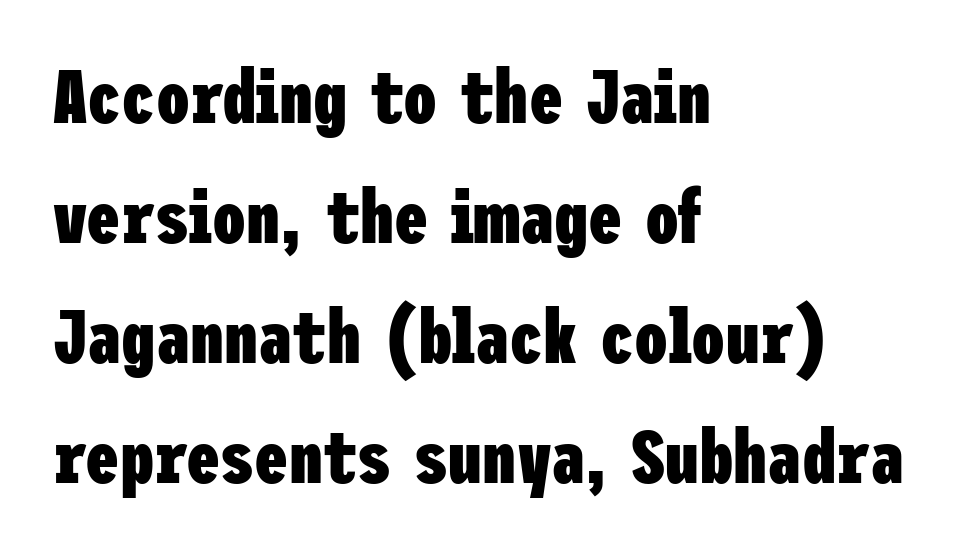
Q: Is the text bold? A: Yes.
Q: Is the text italic (slanted)? A: No, it is upright.
Q: Is the typeface a serif or a sans-serif typeface? A: Sans-serif.
Q: Is the text underlined? A: No.
Q: How is the paragraph aligned? A: Left-aligned.
Q: Is the spacing between letters normal or unusually wide? A: Normal.
Q: Is the spacing between lines tight, normal or loose? A: Normal.
Q: Width (condensed, normal, or wide)? A: Condensed.
Q: Stroke contrast? A: Low.
Q: x-height? A: Medium.
